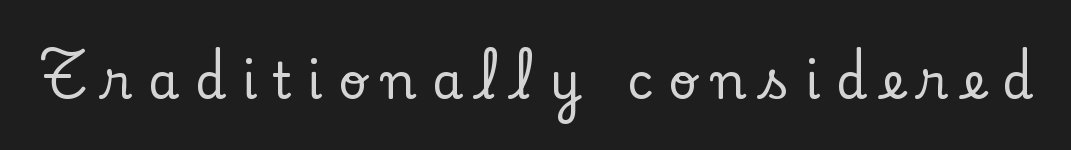
The image shows 50 px serif type, upright; set unusually wide letter spacing (+0.31 em), not underlined; low stroke contrast and a small x-height.
